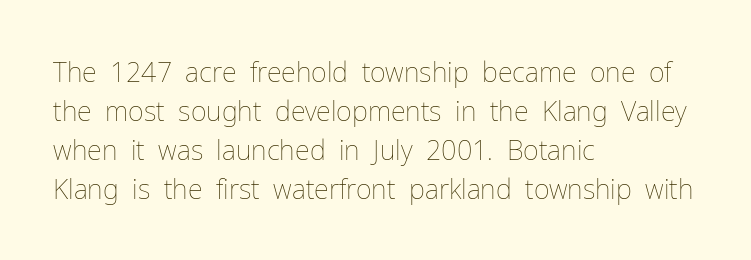
Q: Is the text bold? A: No.
Q: Is the text italic (slanted)? A: No, it is upright.
Q: Is the text underlined? A: No.
Q: How is the paragraph aligned? A: Left-aligned.
Q: Is the spacing between letters normal or unusually wide? A: Normal.
Q: Is the spacing between lines tight, normal or loose? A: Normal.
